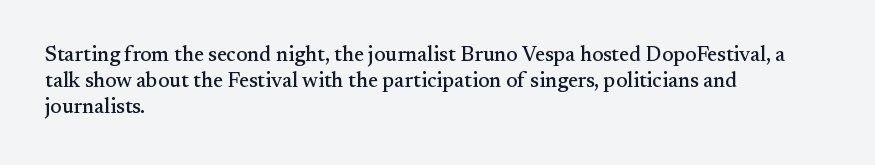
Q: Is the text italic (slanted)? A: No, it is upright.
Q: Is the text underlined? A: No.
Q: How is the paragraph aligned? A: Left-aligned.
Q: Is the spacing between letters normal or unusually wide? A: Normal.
Q: Is the spacing between lines tight, normal or loose? A: Normal.
